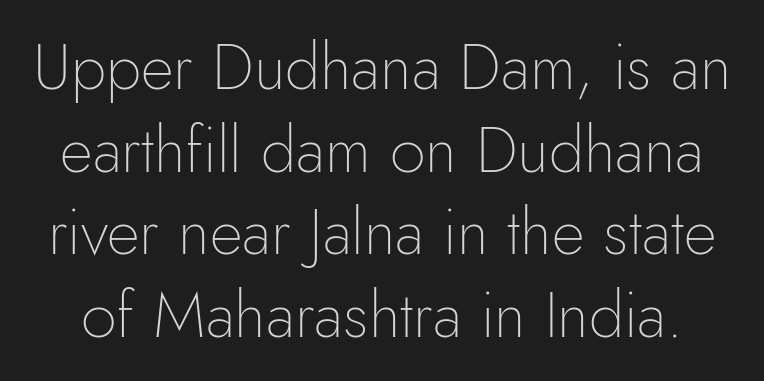
This rendering leaves character spacing at its baseline value. Rendered with straight, roman letterforms. Stroke mass is kept to a normal reading level or below. The letters advance in unequal steps, a hallmark of proportional type.
